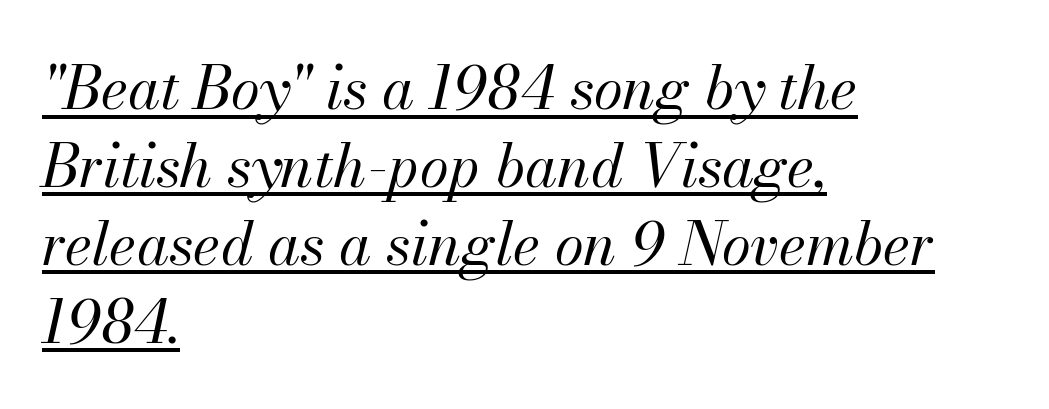
Q: Is the text bold? A: No.
Q: Is the text italic (slanted)? A: Yes, it leans right by about 13 degrees.
Q: Is the text underlined? A: Yes.
Q: How is the paragraph aligned? A: Left-aligned.
Q: Is the spacing between letters normal or unusually wide? A: Normal.
Q: Is the spacing between lines tight, normal or loose? A: Normal.
Q: Width (condensed, normal, or wide)? A: Normal.
Q: Stroke contrast? A: Medium.
Q: x-height? A: Small.
Q: Monospaced? A: No.
